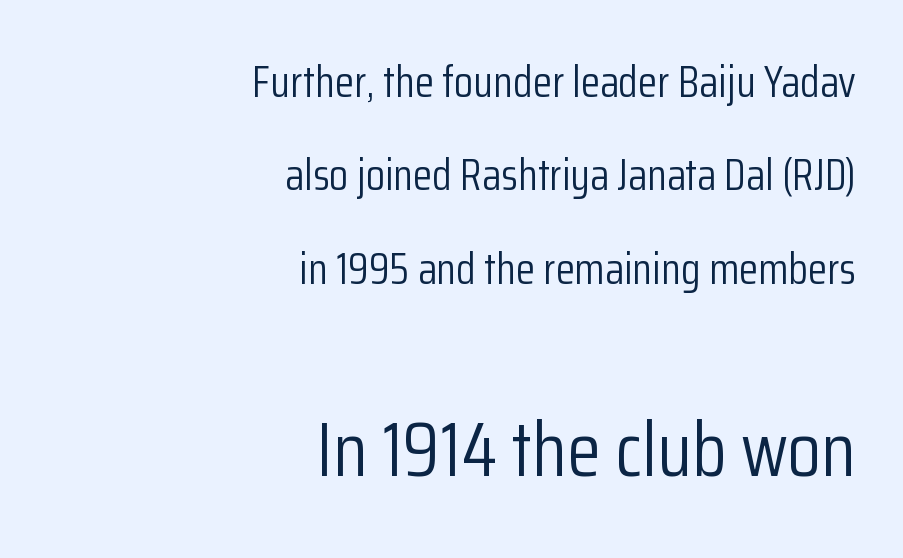
{"serif": "no", "italic": "no", "bold": "no", "weight": "light", "width": "condensed", "stroke_contrast": "low", "x_height": "medium", "monospaced": "no", "underline": "no", "align": "right", "line_spacing": "loose", "line_spacing_ratio": 2.12, "letter_spacing": "normal", "letter_spacing_em": 0.0, "larger_block": "second", "size_ratio": 1.75, "glyph_px": 77}
